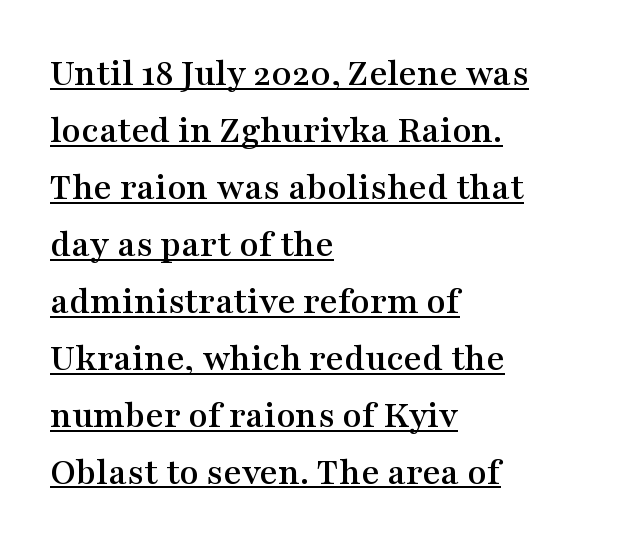
Note: serifs present on the glyphs. A typesetter would mark this as roman, not italic. Compared with typical body copy, the letter spacing here is the same. A baseline rule has been typeset under these characters. Reading down the block, your eye returns to a fixed left position each line.
